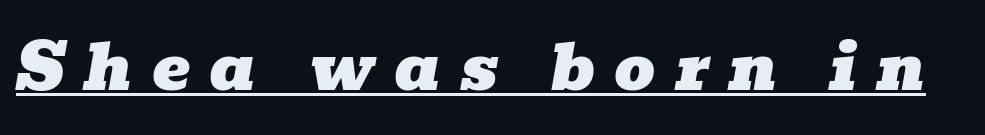
{"serif": "yes", "italic": "yes", "lean": "right", "slant_degrees": 10, "width": "wide", "stroke_contrast": "low", "x_height": "medium", "monospaced": "no", "underline": "yes", "letter_spacing": "wide", "letter_spacing_em": 0.3, "glyph_px": 64}
